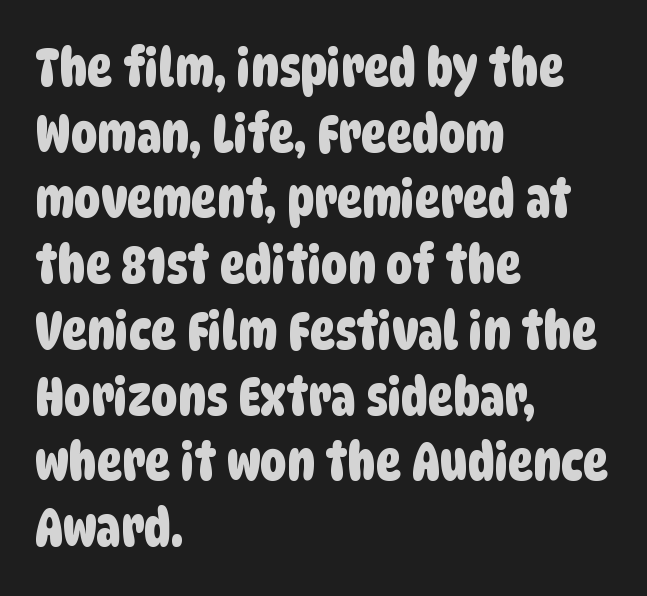
Q: Is the typeface a serif or a sans-serif typeface? A: Sans-serif.
Q: Is the text underlined? A: No.
Q: How is the paragraph aligned? A: Left-aligned.
Q: Is the spacing between letters normal or unusually wide? A: Normal.
Q: Width (condensed, normal, or wide)? A: Condensed.
Q: Stroke contrast? A: Low.
Q: x-height? A: Large.
Q: Monospaced? A: No.
